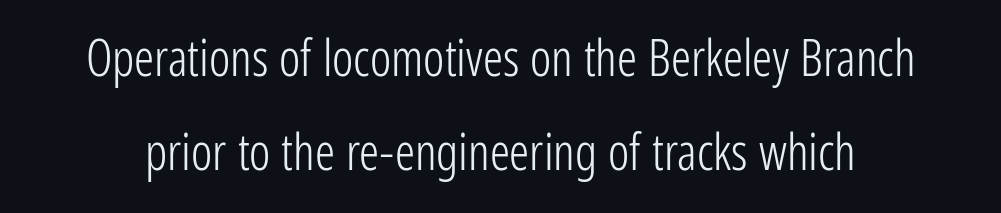
The image shows 50 px light, condensed sans-serif type, upright; set line spacing 1.88x, normal letter spacing, not underlined; low stroke contrast and a medium x-height.
